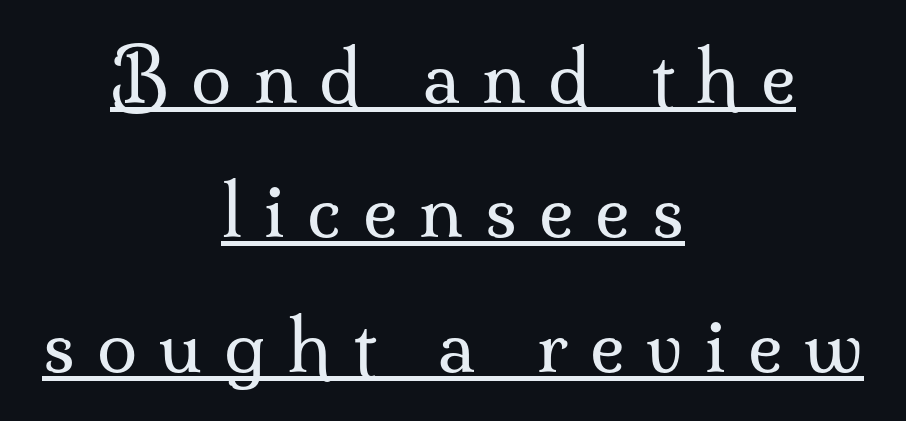
Q: Is the text bold? A: No.
Q: Is the text italic (slanted)? A: No, it is upright.
Q: Is the typeface a serif or a sans-serif typeface? A: Serif.
Q: Is the text underlined? A: Yes.
Q: How is the paragraph aligned? A: Centered.
Q: Is the spacing between letters normal or unusually wide? A: Unusually wide.
Q: Width (condensed, normal, or wide)? A: Normal.
Q: Stroke contrast? A: Medium.
Q: x-height? A: Small.
Q: Monospaced? A: No.
